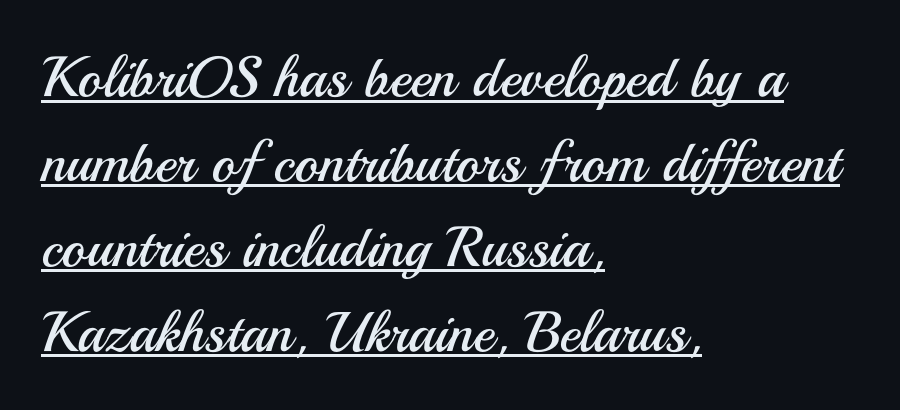
{"serif": "no", "bold": "no", "weight": "regular", "width": "normal", "stroke_contrast": "medium", "x_height": "small", "monospaced": "no", "underline": "yes", "align": "left", "line_spacing": "normal", "line_spacing_ratio": 1.49, "letter_spacing": "normal", "letter_spacing_em": 0.0, "glyph_px": 57}
